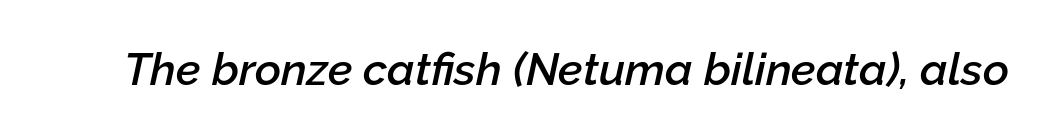
The axis of the letterforms is tilted away from vertical. The foot of each line stays bare and open. These lines keep a tight, regular rhythm from letter to letter. Strokes here are thickened, but only to semibold level.
